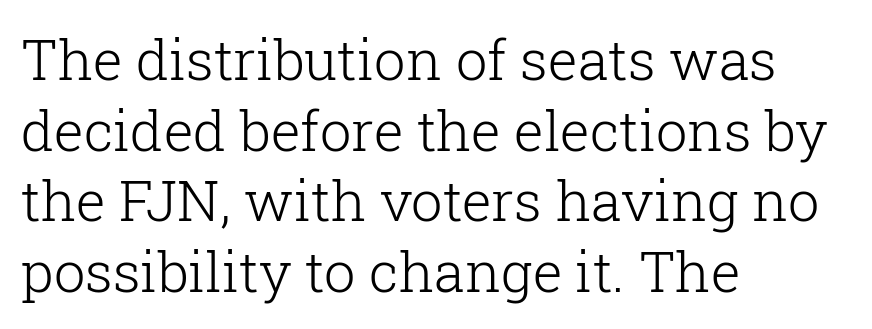
{"serif": "yes", "italic": "no", "bold": "no", "weight": "light", "width": "normal", "stroke_contrast": "low", "x_height": "medium", "monospaced": "no", "underline": "no", "align": "left", "line_spacing": "normal", "line_spacing_ratio": 1.26, "letter_spacing": "normal", "letter_spacing_em": 0.0, "glyph_px": 56}
